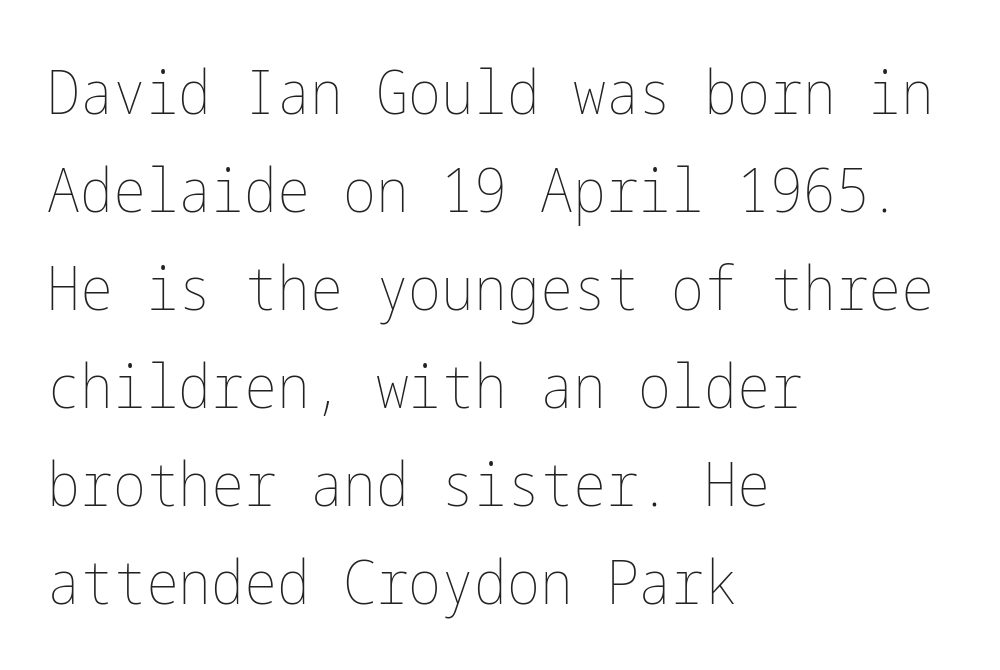
{"italic": "no", "bold": "no", "weight": "thin", "width": "condensed", "stroke_contrast": "low", "x_height": "medium", "underline": "no", "align": "left", "line_spacing": "normal", "line_spacing_ratio": 1.58, "letter_spacing": "normal", "letter_spacing_em": 0.0, "glyph_px": 62}
